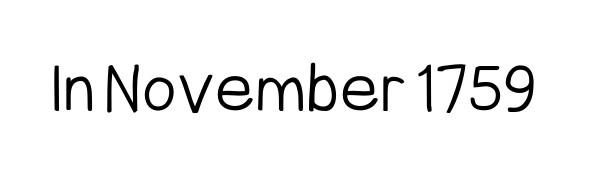
{"serif": "no", "italic": "no", "bold": "no", "weight": "light", "width": "condensed", "stroke_contrast": "low", "x_height": "medium", "monospaced": "no", "underline": "no", "letter_spacing": "normal", "letter_spacing_em": 0.0, "glyph_px": 75}
